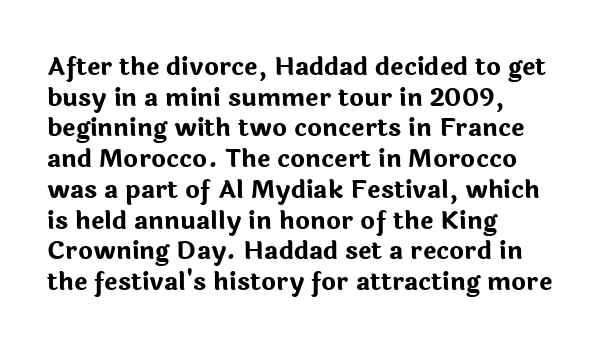
{"italic": "no", "bold": "yes", "underline": "no", "align": "left", "line_spacing_ratio": 1.23, "letter_spacing": "normal", "letter_spacing_em": 0.0, "glyph_px": 25}
